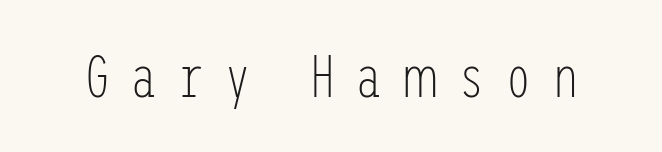
Nothing heavy about these letters — not bold at all. Letterform terminals end flat and unadorned throughout the passage. The specimen reads as upright at a glance. The strip under each line holds only bare page. Tracking here is generous; glyphs stand well apart from one another.
